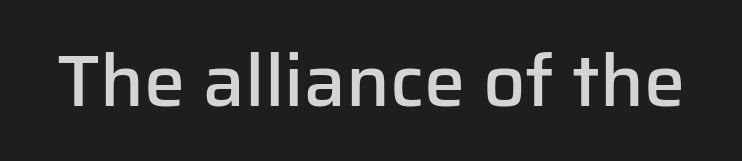
Q: Is the text bold? A: Semi-bold.
Q: Is the text italic (slanted)? A: No, it is upright.
Q: Is the typeface a serif or a sans-serif typeface? A: Sans-serif.
Q: Is the text underlined? A: No.
Q: Is the spacing between letters normal or unusually wide? A: Normal.
Q: Width (condensed, normal, or wide)? A: Normal.
Q: Stroke contrast? A: Low.
Q: x-height? A: Medium.
Q: Monospaced? A: No.
